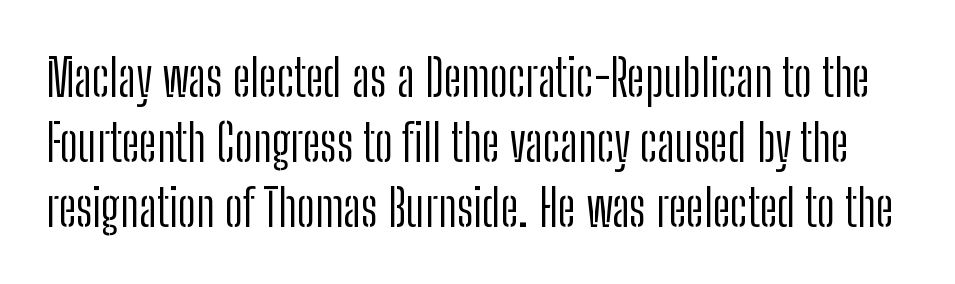
The image shows 51 px light, condensed sans-serif type, upright; set normal line spacing (1.27x), normal letter spacing, not underlined; low stroke contrast and a medium x-height.
